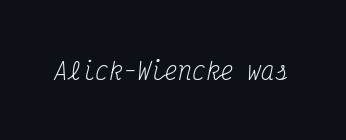
{"italic": "yes", "lean": "right", "slant_degrees": 12, "bold": "no", "underline": "no", "letter_spacing": "normal", "letter_spacing_em": 0.0, "glyph_px": 23}
